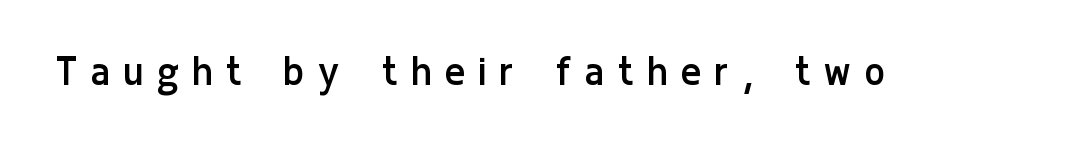
{"serif": "no", "italic": "no", "bold": "no", "weight": "regular", "width": "condensed", "stroke_contrast": "low", "x_height": "medium", "monospaced": "no", "underline": "no", "letter_spacing": "wide", "letter_spacing_em": 0.33, "glyph_px": 46}
